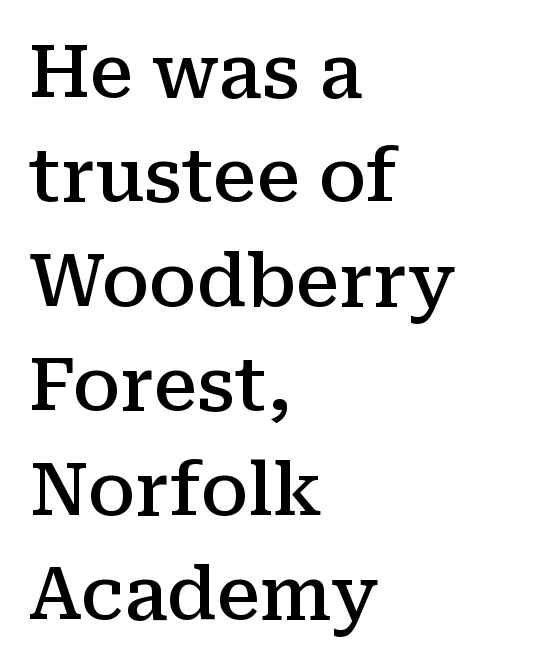
The image shows 73 px semibold serif type, upright; set left-aligned, normal line spacing (1.43x), normal letter spacing, not underlined; medium stroke contrast and a medium x-height.
